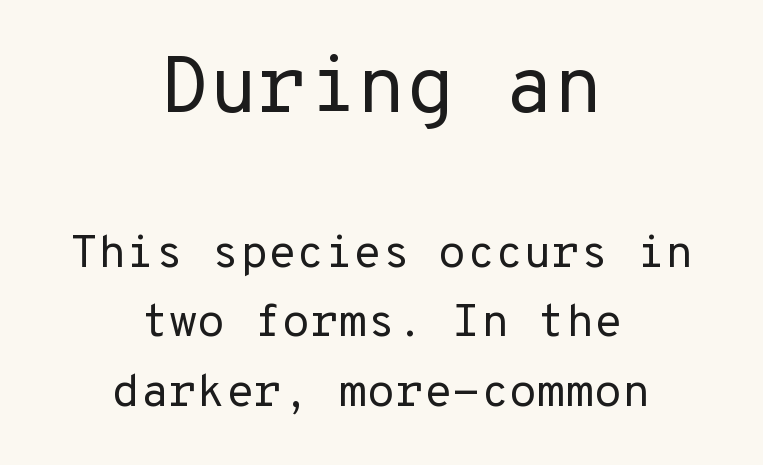
Q: Is the text bold? A: No.
Q: Is the text italic (slanted)? A: No, it is upright.
Q: Is the typeface a serif or a sans-serif typeface? A: Sans-serif.
Q: Is the text underlined? A: No.
Q: How is the paragraph aligned? A: Centered.
Q: Is the spacing between letters normal or unusually wide? A: Normal.
Q: Is the spacing between lines tight, normal or loose? A: Normal.
Q: Which block of text is set in a larger size, the first (top) or the second (bottom)? A: The first (top) one.
Q: Width (condensed, normal, or wide)? A: Normal.
Q: Stroke contrast? A: Low.
Q: x-height? A: Medium.
